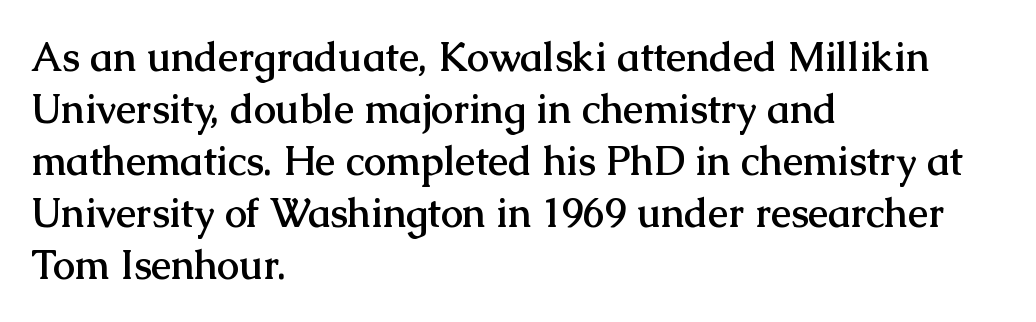
Nobody touched the tracking dial on this one. Serif or sans? Serif — the stroke terminals have little feet. Each new line begins a customary step beneath the previous one. Posture: upright roman. The area under the type is left untouched.
